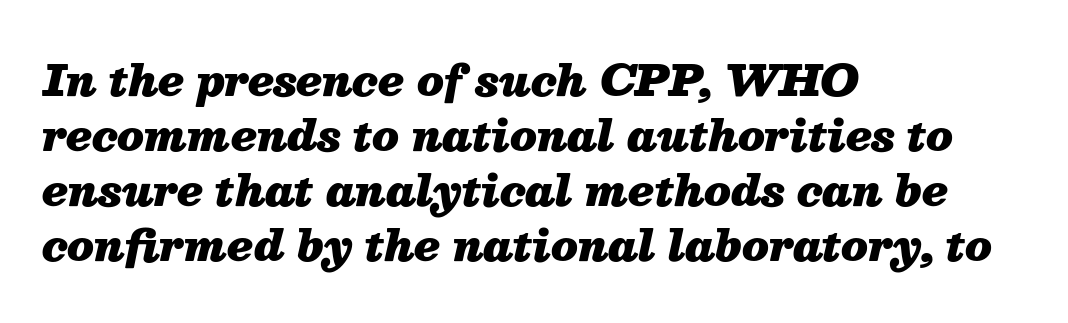
Interline gaps are of average width in this sample. The rendering uses natural spacing where letterforms have individual widths. The letterforms sit shoulder to shoulder at normal distance. Strokes here are thick enough to call this a true bold. A typesetter would mark this as italic. Descenders are the only things crossing below the line.
